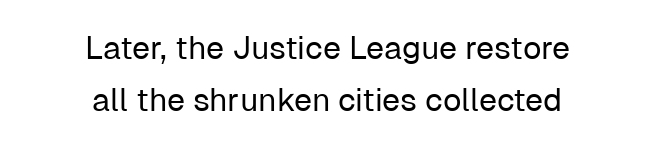
The image shows 32 px regular-weight sans-serif type, upright; set centered, normal line spacing (1.63x), normal letter spacing, not underlined; low stroke contrast and a medium x-height.
